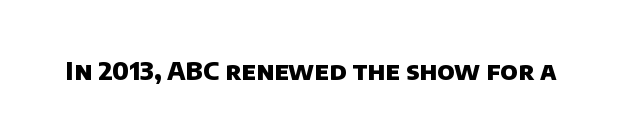
{"bold": "yes", "underline": "no", "letter_spacing": "normal", "letter_spacing_em": 0.0, "glyph_px": 25}
